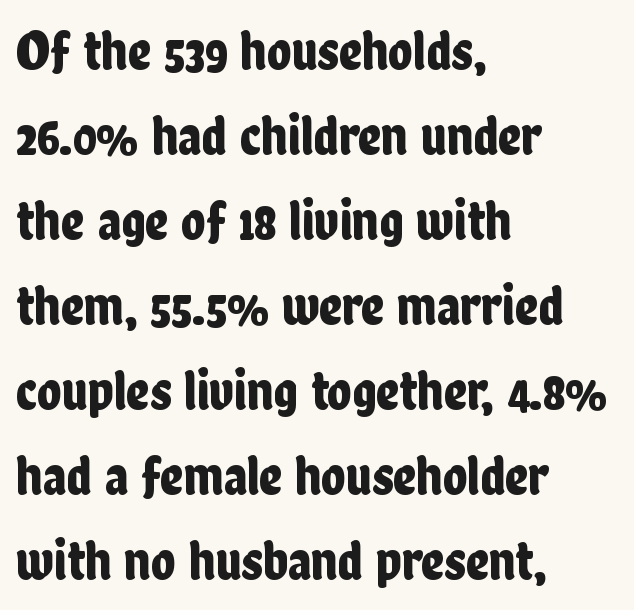
The image shows 57 px condensed sans-serif type, upright; set left-aligned, normal line spacing (1.49x), normal letter spacing, not underlined; low stroke contrast and a medium x-height.
